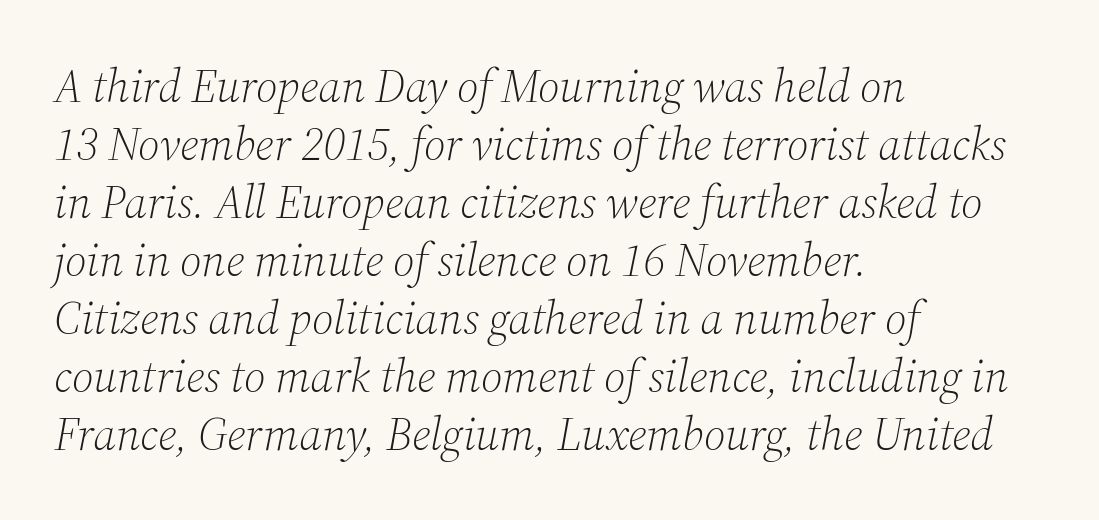
Rule under the text: the space is simply empty. What's the leading like? Ordinary, nothing unusual. When letters slant like this, we call the style italic. What stands out about the letter spacing? Nothing — it is the standard amount.
